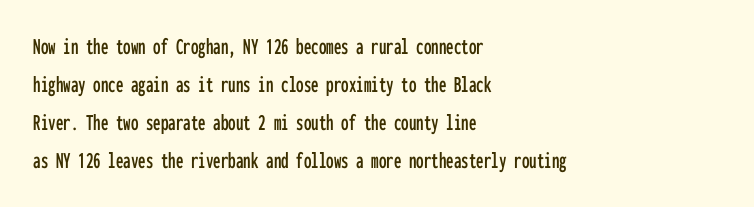
A normal amount of white space separates one row of letters from the next. In terms of letterspacing, this is plain default setting. Quick note: not italic, upright. Only glyphs here, with clear space below each row. Horizontally, the lines are justified to the leading edge only.
